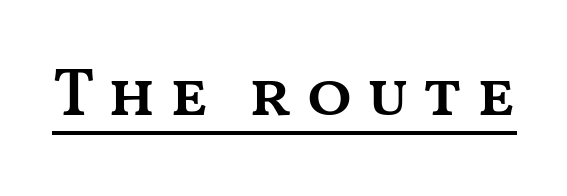
{"italic": "no", "bold": "semi", "weight": "semibold", "width": "wide", "stroke_contrast": "medium", "x_height": "medium", "monospaced": "no", "underline": "yes", "glyph_px": 67}
